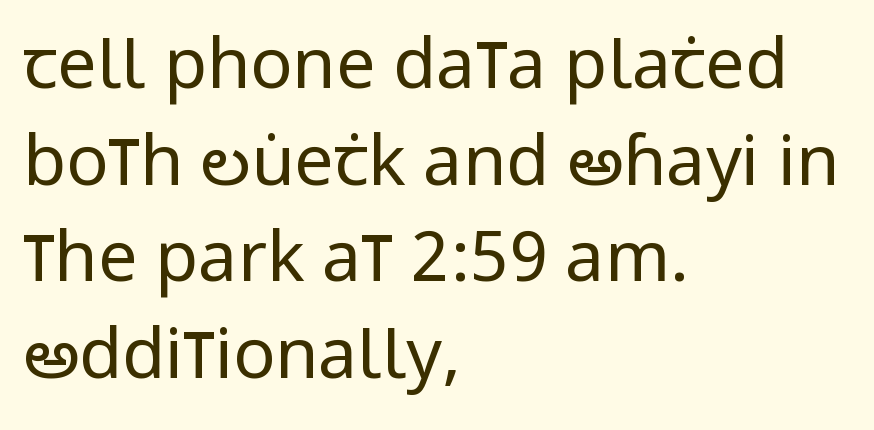
{"serif": "no", "italic": "no", "bold": "no", "weight": "regular", "width": "condensed", "stroke_contrast": "low", "x_height": "large", "monospaced": "no", "underline": "no", "align": "left", "line_spacing": "normal", "line_spacing_ratio": 1.38, "letter_spacing": "normal", "letter_spacing_em": 0.0, "glyph_px": 70}
